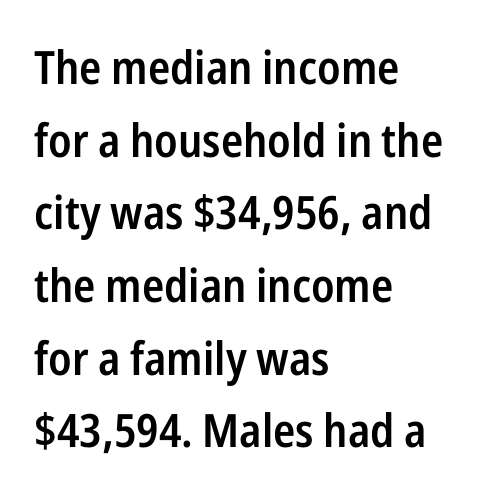
Q: Is the text bold? A: Semi-bold.
Q: Is the text italic (slanted)? A: No, it is upright.
Q: Is the typeface a serif or a sans-serif typeface? A: Sans-serif.
Q: Is the text underlined? A: No.
Q: How is the paragraph aligned? A: Left-aligned.
Q: Is the spacing between letters normal or unusually wide? A: Normal.
Q: Is the spacing between lines tight, normal or loose? A: Normal.
Q: Width (condensed, normal, or wide)? A: Condensed.
Q: Stroke contrast? A: Low.
Q: x-height? A: Medium.
Q: Monospaced? A: No.
